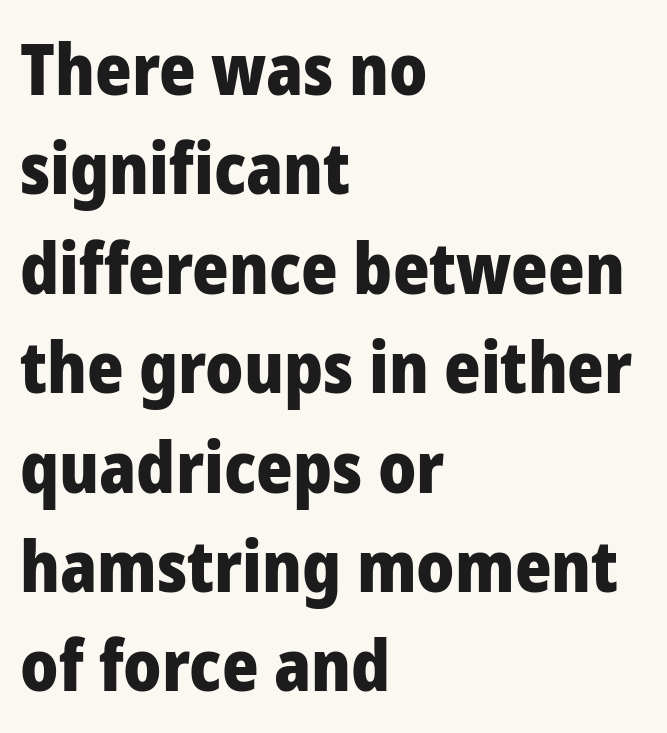
{"serif": "no", "italic": "no", "bold": "yes", "weight": "heavy", "width": "normal", "stroke_contrast": "low", "x_height": "medium", "monospaced": "no", "underline": "no", "align": "left", "line_spacing": "normal", "line_spacing_ratio": 1.42, "letter_spacing": "normal", "letter_spacing_em": 0.0, "glyph_px": 70}
